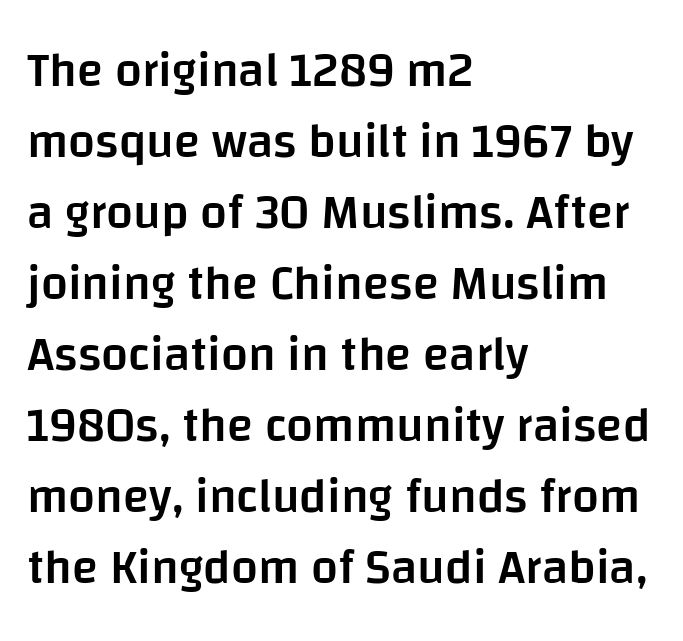
The designer went with a sans here, leaving each stem footless. Each letter keeps its own natural width here, so spacing adapts to shape. The foot of each line stays bare and open. Horizontal alignment here is leftward, the default for most running prose. The space between consecutive lines is moderate. In terms of letterspacing, this is plain default setting.
